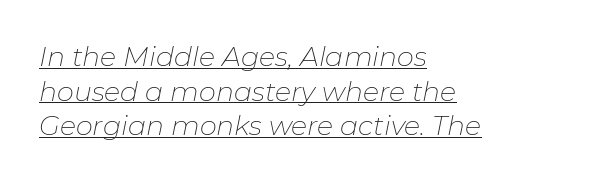
Q: Is the text bold? A: No.
Q: Is the text italic (slanted)? A: Yes, it leans right by about 11 degrees.
Q: Is the text underlined? A: Yes.
Q: How is the paragraph aligned? A: Left-aligned.
Q: Is the spacing between letters normal or unusually wide? A: Normal.
Q: Is the spacing between lines tight, normal or loose? A: Normal.
